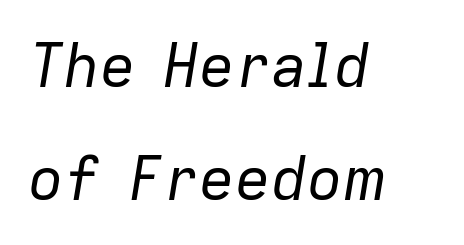
{"italic": "yes", "lean": "right", "slant_degrees": 9, "bold": "no", "weight": "regular", "width": "normal", "stroke_contrast": "low", "x_height": "medium", "monospaced": "no", "underline": "no", "align": "left", "line_spacing_ratio": 1.88, "letter_spacing": "normal", "letter_spacing_em": 0.0, "glyph_px": 60}
